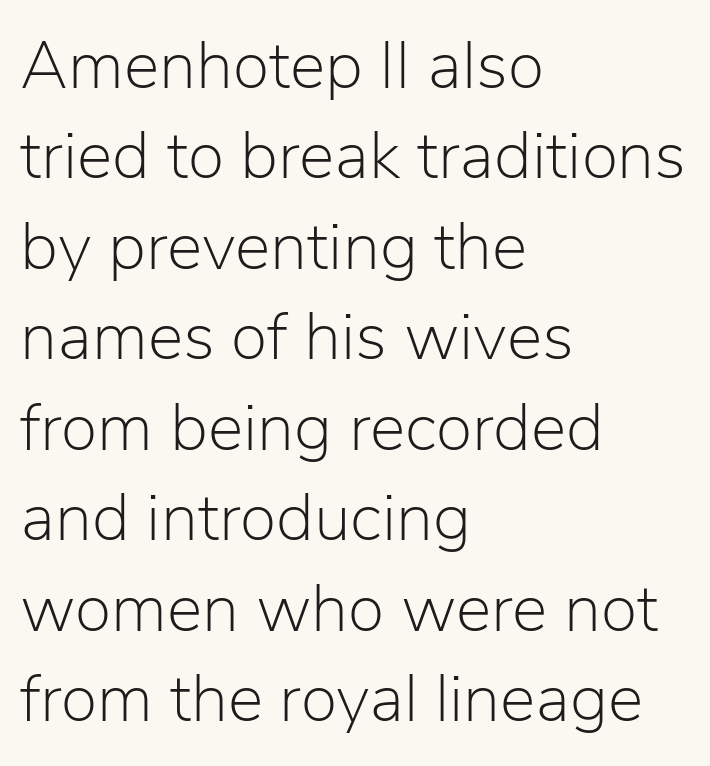
{"serif": "no", "italic": "no", "bold": "no", "weight": "light", "width": "normal", "stroke_contrast": "low", "x_height": "medium", "monospaced": "no", "underline": "no", "align": "left", "line_spacing": "normal", "line_spacing_ratio": 1.35, "letter_spacing": "normal", "letter_spacing_em": 0.0, "glyph_px": 67}
